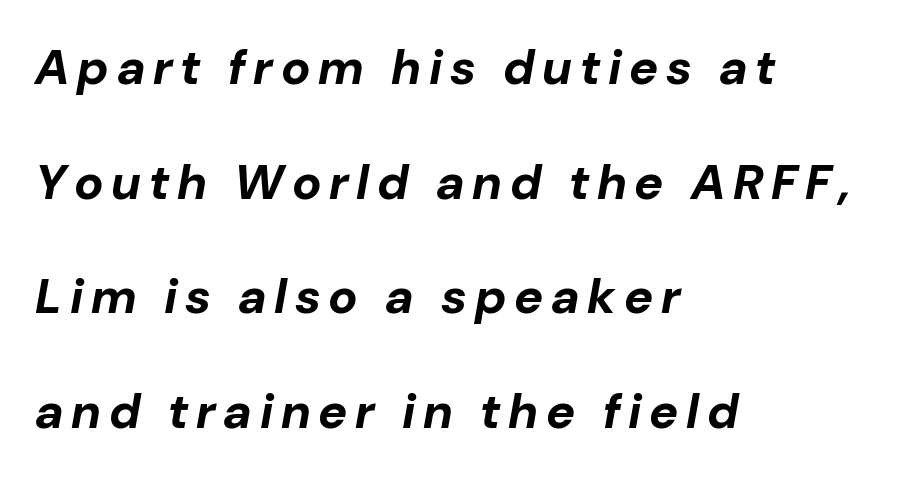
The image shows 49 px bold type, italic (leaning right); set left-aligned, loose line spacing (2.34x), not underlined; low stroke contrast and a medium x-height.
